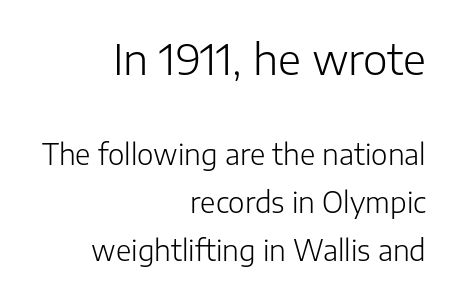
Q: Is the text bold? A: No.
Q: Is the text italic (slanted)? A: No, it is upright.
Q: Is the typeface a serif or a sans-serif typeface? A: Sans-serif.
Q: Is the text underlined? A: No.
Q: How is the paragraph aligned? A: Right-aligned.
Q: Is the spacing between letters normal or unusually wide? A: Normal.
Q: Which block of text is set in a larger size, the first (top) or the second (bottom)? A: The first (top) one.
Q: Width (condensed, normal, or wide)? A: Normal.
Q: Stroke contrast? A: Low.
Q: x-height? A: Medium.
Q: Monospaced? A: No.
